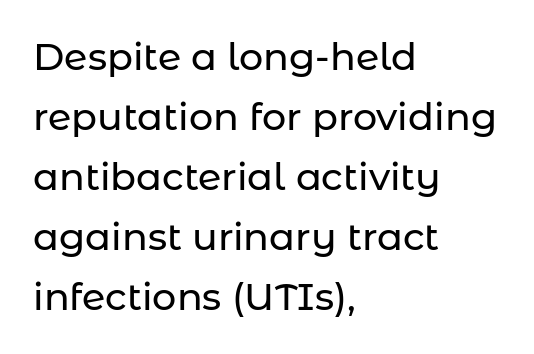
{"serif": "no", "italic": "no", "width": "normal", "stroke_contrast": "low", "x_height": "medium", "monospaced": "no", "underline": "no", "align": "left", "line_spacing": "normal", "line_spacing_ratio": 1.58, "letter_spacing": "normal", "letter_spacing_em": 0.0, "glyph_px": 38}
